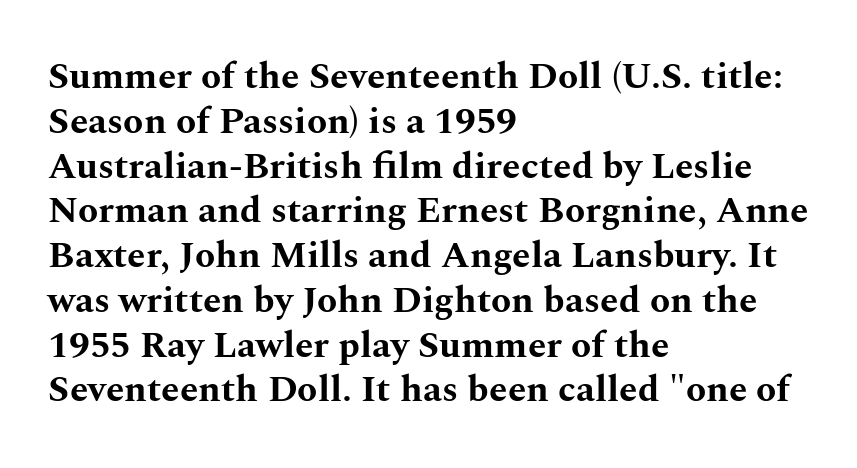
Q: Is the text bold? A: Yes.
Q: Is the text italic (slanted)? A: No, it is upright.
Q: Is the typeface a serif or a sans-serif typeface? A: Serif.
Q: Is the text underlined? A: No.
Q: How is the paragraph aligned? A: Left-aligned.
Q: Is the spacing between letters normal or unusually wide? A: Normal.
Q: Width (condensed, normal, or wide)? A: Wide.
Q: Stroke contrast? A: Medium.
Q: x-height? A: Medium.
Q: Monospaced? A: No.
